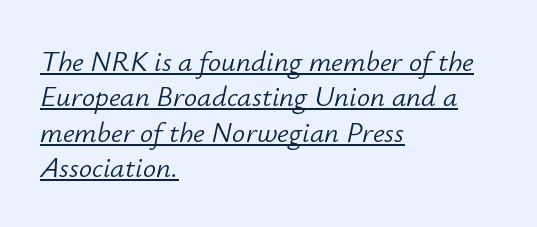
Q: Is the text bold? A: No.
Q: Is the text italic (slanted)? A: Yes, it leans right by about 12 degrees.
Q: Is the text underlined? A: Yes.
Q: How is the paragraph aligned? A: Left-aligned.
Q: Is the spacing between letters normal or unusually wide? A: Normal.
Q: Width (condensed, normal, or wide)? A: Normal.
Q: Stroke contrast? A: Low.
Q: x-height? A: Small.
Q: Monospaced? A: No.
